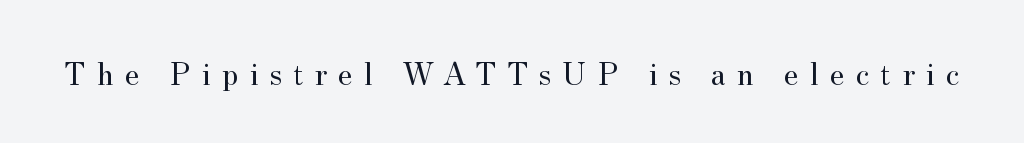
{"serif": "yes", "italic": "no", "bold": "no", "weight": "regular", "width": "normal", "stroke_contrast": "medium", "x_height": "small", "monospaced": "no", "underline": "no", "letter_spacing": "wide", "letter_spacing_em": 0.34, "glyph_px": 33}
